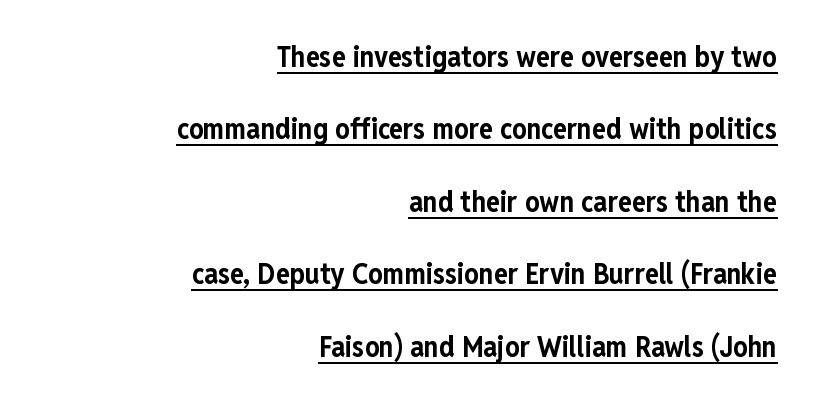
Q: Is the text bold? A: Yes.
Q: Is the text italic (slanted)? A: No, it is upright.
Q: Is the typeface a serif or a sans-serif typeface? A: Sans-serif.
Q: Is the text underlined? A: Yes.
Q: How is the paragraph aligned? A: Right-aligned.
Q: Is the spacing between letters normal or unusually wide? A: Normal.
Q: Is the spacing between lines tight, normal or loose? A: Loose.
Q: Width (condensed, normal, or wide)? A: Condensed.
Q: Stroke contrast? A: Low.
Q: x-height? A: Medium.
Q: Monospaced? A: No.
